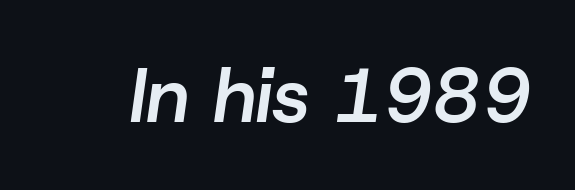
The image shows 76 px semibold type, italic (leaning right); set normal letter spacing, not underlined; low stroke contrast and a medium x-height.
